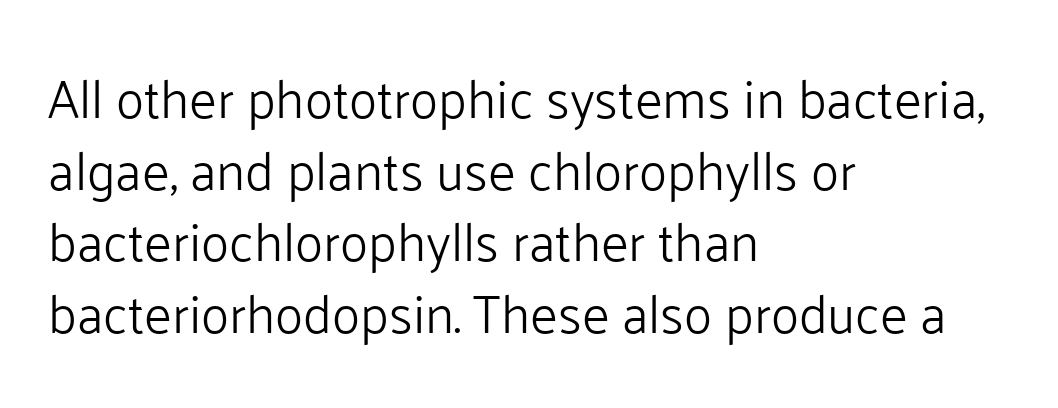
The weight tops out at a normal text grade. This block has exactly the height ordinary leading produces. Proportional: the letters do not fall into vertical columns. Descenders are the only things crossing below the line. Grotesque or geometric, the face here clearly has no serifs. Tracking value appears to be zero — textbook default spacing.
